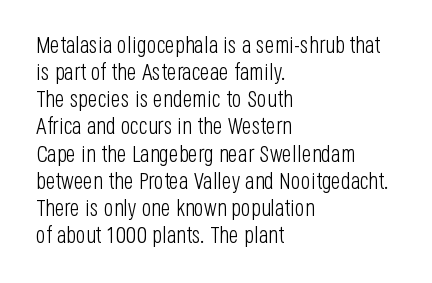
{"italic": "no", "bold": "no", "underline": "no", "align": "left", "line_spacing_ratio": 1.18, "letter_spacing": "normal", "letter_spacing_em": 0.0, "glyph_px": 23}
